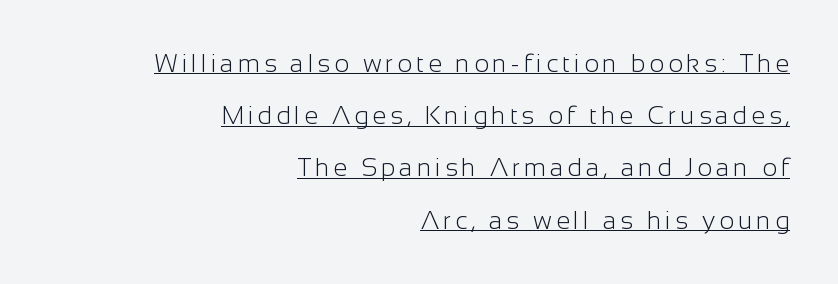
The image shows 25 px text type, upright; set right-aligned, loose line spacing (2.09x), underlined.
